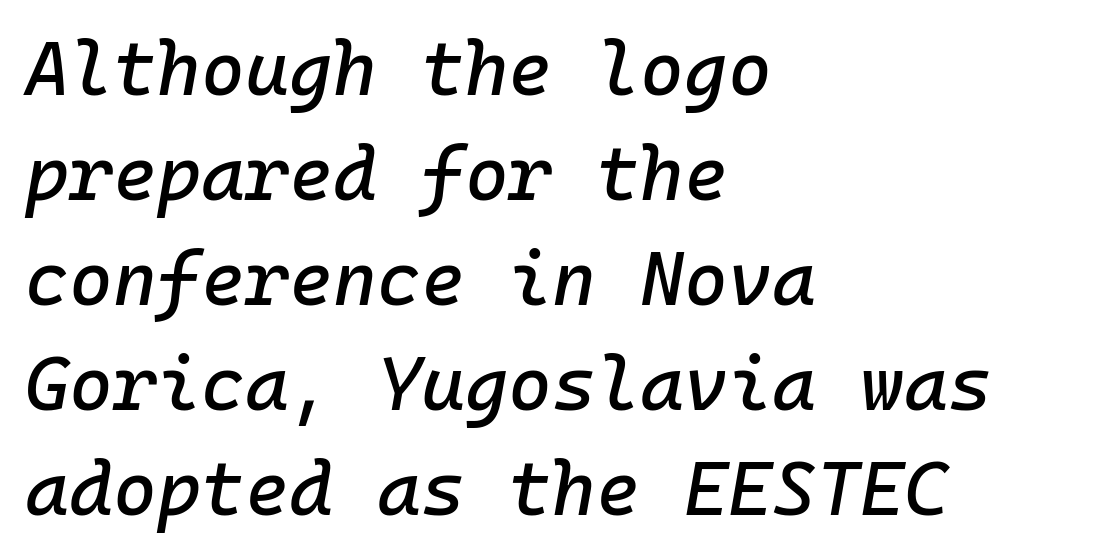
{"italic": "yes", "lean": "right", "slant_degrees": 10, "width": "normal", "stroke_contrast": "low", "x_height": "medium", "monospaced": "yes", "underline": "no", "align": "left", "line_spacing": "normal", "line_spacing_ratio": 1.4, "letter_spacing": "normal", "letter_spacing_em": 0.0, "glyph_px": 75}
